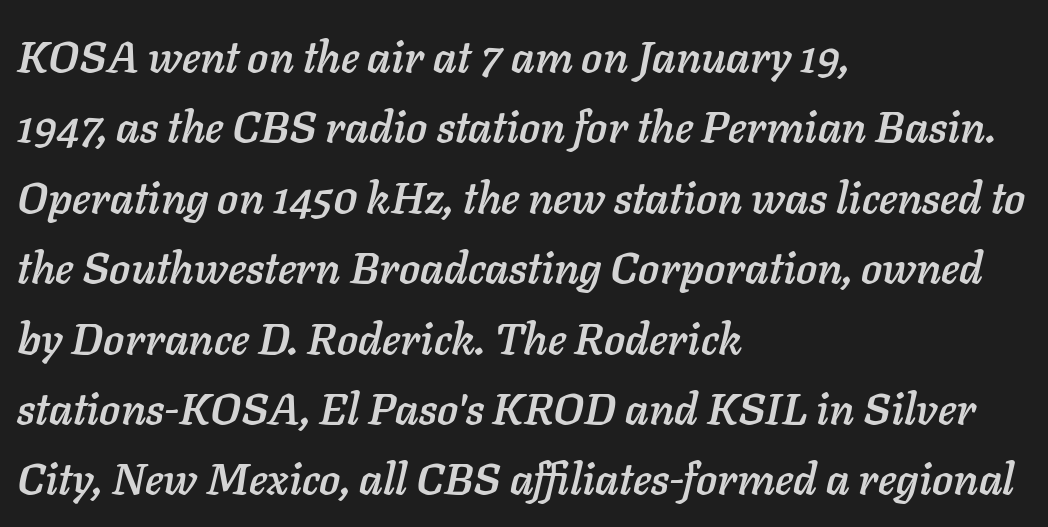
Q: Is the text italic (slanted)? A: Yes, it leans right by about 11 degrees.
Q: Is the text underlined? A: No.
Q: How is the paragraph aligned? A: Left-aligned.
Q: Is the spacing between letters normal or unusually wide? A: Normal.
Q: Is the spacing between lines tight, normal or loose? A: Normal.
Q: Width (condensed, normal, or wide)? A: Normal.
Q: Stroke contrast? A: Low.
Q: x-height? A: Medium.
Q: Monospaced? A: No.
